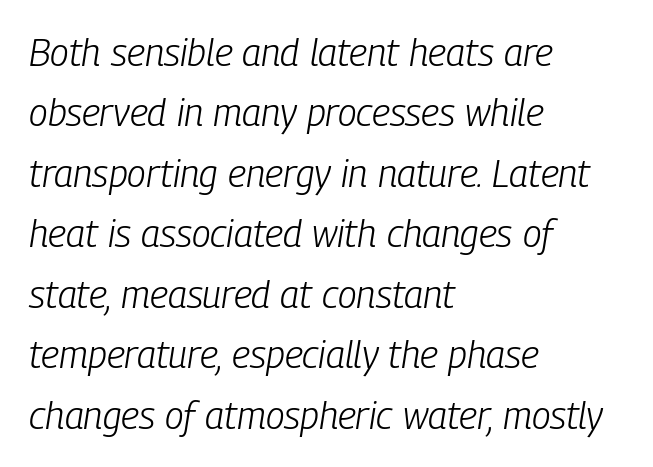
The image shows 38 px light, condensed type, italic (leaning right); set left-aligned, normal line spacing (1.59x), normal letter spacing, not underlined; low stroke contrast and a medium x-height.
